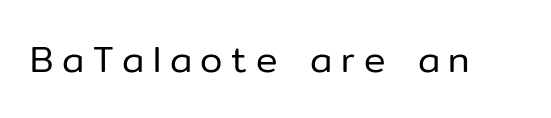
Looks like regular typesetting: each glyph gets only the width it needs. Stems and bowls with no extra thickness — not bold. Characters follow at a spacing far wider than the type designer built in. This sample uses an upright cut, with every glyph sitting square on the baseline.
